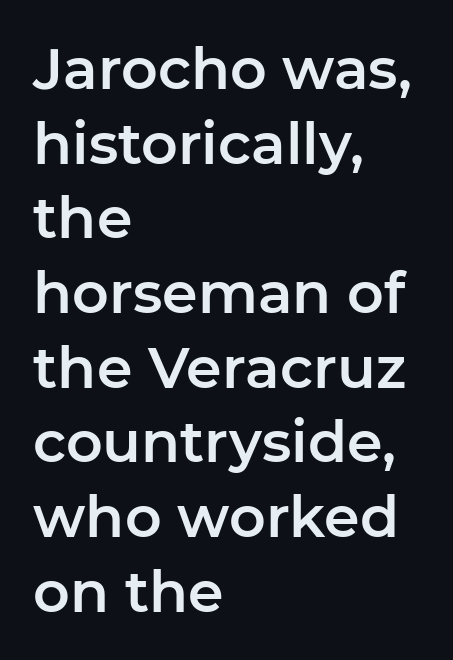
Where is the straight margin? On the left. Just letters on the line, the space beneath them empty. A typesetter would call this proportional, since set widths differ per character. Default kerning and tracking; the words read as compact shapes.
